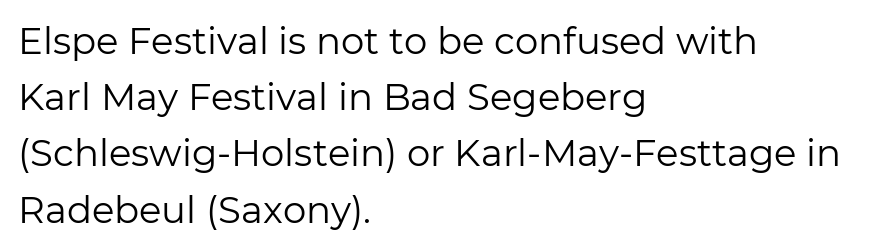
Casual observation: everything's shoved over to the left. A clean baseline with only descenders dipping below it. These lines are rendered in a variable-pitch font. The type is set solid horizontally, with unmodified tracking.
